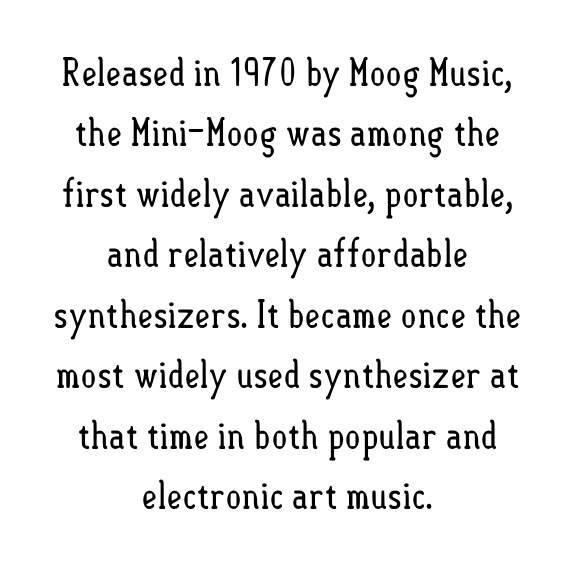
The image shows 38 px regular-weight, condensed type, upright; set centered, normal line spacing (1.59x), normal letter spacing, not underlined; low stroke contrast and a small x-height.
